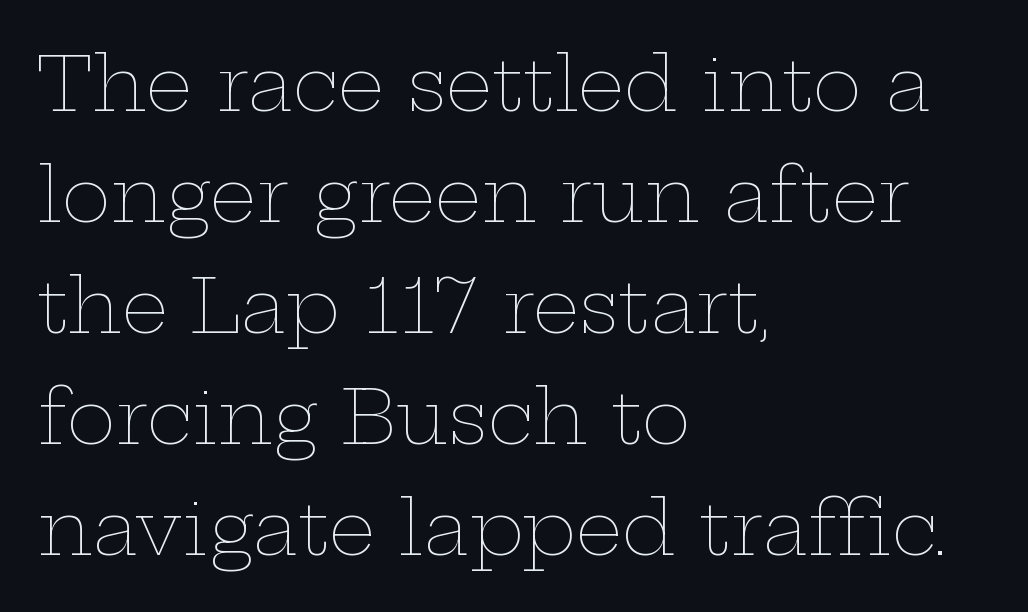
Q: Is the text bold? A: No.
Q: Is the text italic (slanted)? A: No, it is upright.
Q: Is the text underlined? A: No.
Q: How is the paragraph aligned? A: Left-aligned.
Q: Is the spacing between letters normal or unusually wide? A: Normal.
Q: Is the spacing between lines tight, normal or loose? A: Normal.
Q: Width (condensed, normal, or wide)? A: Wide.
Q: Stroke contrast? A: Low.
Q: x-height? A: Medium.
Q: Monospaced? A: No.
